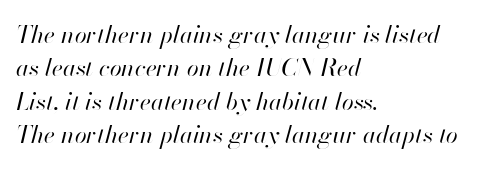
Q: Is the text bold? A: No.
Q: Is the text italic (slanted)? A: Yes, it leans right by about 13 degrees.
Q: Is the text underlined? A: No.
Q: How is the paragraph aligned? A: Left-aligned.
Q: Is the spacing between letters normal or unusually wide? A: Normal.
Q: Is the spacing between lines tight, normal or loose? A: Normal.
